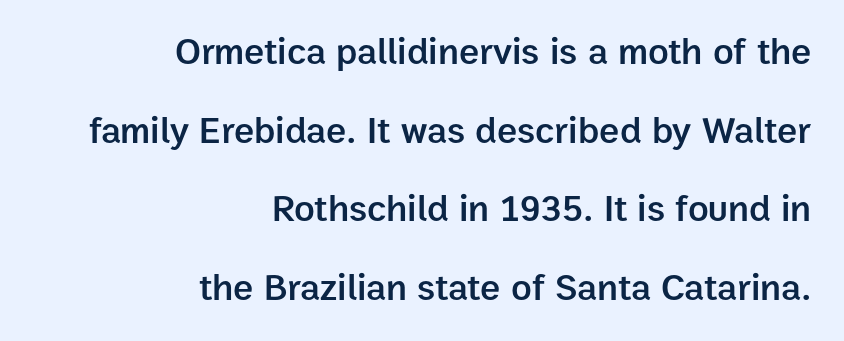
The paragraph shown leans on its right margin. Standard letterfit; no display-style spreading of the glyphs. Reading down the column, the eye jumps a long way to each next line. These lines are rendered in a variable-pitch font.
